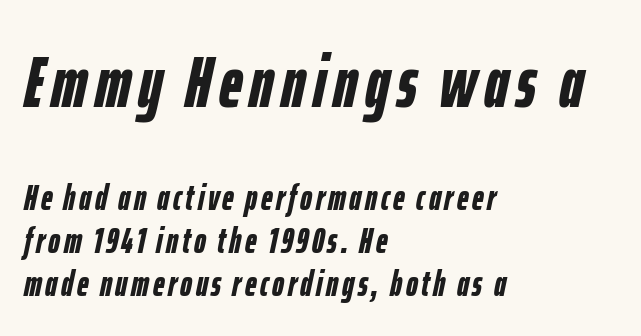
{"italic": "yes", "lean": "right", "slant_degrees": 12, "bold": "yes", "weight": "semibold", "width": "condensed", "stroke_contrast": "low", "x_height": "medium", "monospaced": "no", "underline": "no", "align": "left", "line_spacing_ratio": 1.19, "larger_block": "first", "size_ratio": 2.03, "glyph_px": 73}
